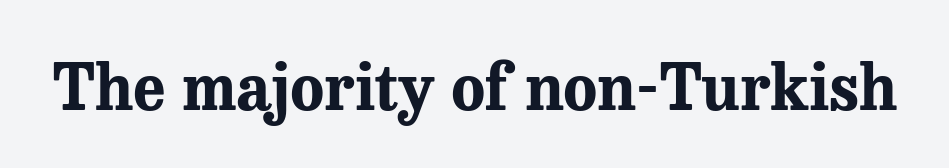
This rendering employs a face with finishing strokes, i.e., a serif. Each row of text sits above clean, open space. Emphasis by weight is at full strength: bold. Tracking value appears to be zero — textbook default spacing. Proportional: the letters do not fall into vertical columns. You can tell it's not italic because the verticals are truly vertical.
